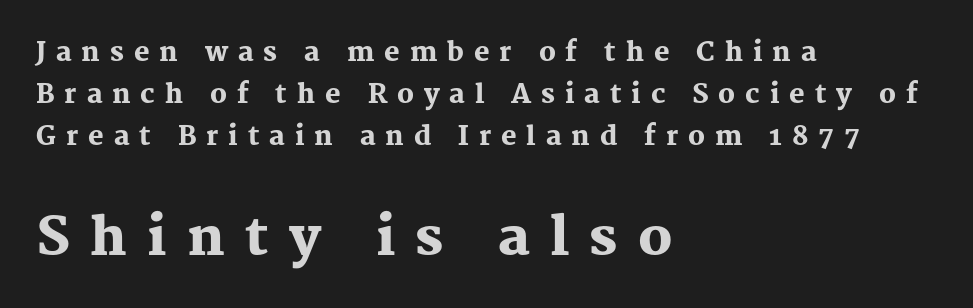
Q: Is the text bold? A: Yes.
Q: Is the text italic (slanted)? A: No, it is upright.
Q: Is the typeface a serif or a sans-serif typeface? A: Serif.
Q: Is the text underlined? A: No.
Q: How is the paragraph aligned? A: Left-aligned.
Q: Is the spacing between letters normal or unusually wide? A: Unusually wide.
Q: Is the spacing between lines tight, normal or loose? A: Normal.
Q: Which block of text is set in a larger size, the first (top) or the second (bottom)? A: The second (bottom) one.
Q: Width (condensed, normal, or wide)? A: Normal.
Q: Stroke contrast? A: Medium.
Q: x-height? A: Medium.
Q: Monospaced? A: No.
